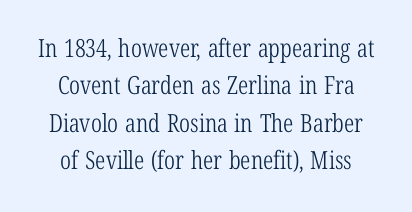
Is this a heavy cut? Hardly; it is regular or lighter. This sample uses an upright cut, with every glyph sitting square on the baseline. The passage shown has conventional tracking throughout. Where is the straight margin? There isn't one; the lines are centered. A typesetter would call this leading conventional body-copy spacing.
